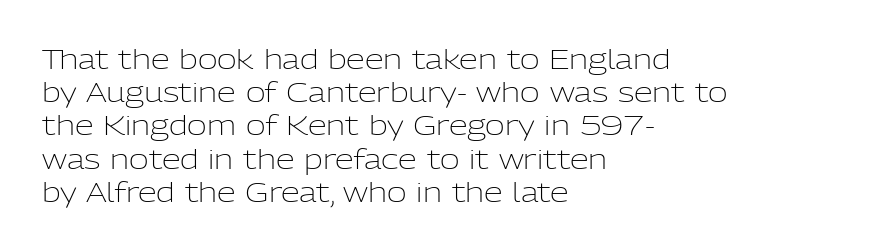
{"italic": "no", "bold": "no", "underline": "no", "align": "left", "line_spacing_ratio": 1.23, "letter_spacing": "normal", "letter_spacing_em": 0.0, "glyph_px": 27}
